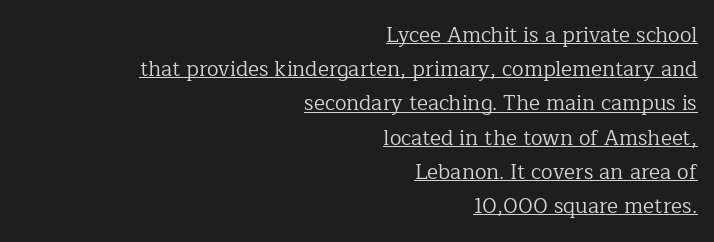
The letters stand straight up with perfectly vertical stems. The specimen includes a rule beneath the text block's lines. Whoever set this chose a conventional vertical rhythm. Caption: standard tracking, unaltered. Is the stroke heavy? The answer is a plain regular-or-lighter. In CSS terms this would be text-align: right.
